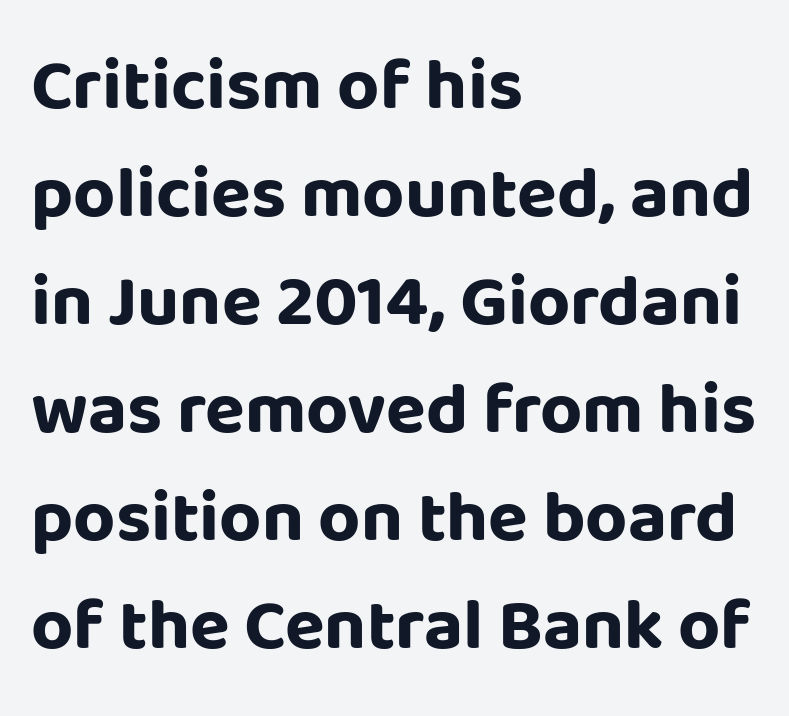
Q: Is the text bold? A: Yes.
Q: Is the text italic (slanted)? A: No, it is upright.
Q: Is the typeface a serif or a sans-serif typeface? A: Sans-serif.
Q: Is the text underlined? A: No.
Q: How is the paragraph aligned? A: Left-aligned.
Q: Is the spacing between letters normal or unusually wide? A: Normal.
Q: Is the spacing between lines tight, normal or loose? A: Normal.
Q: Width (condensed, normal, or wide)? A: Normal.
Q: Stroke contrast? A: Low.
Q: x-height? A: Large.
Q: Monospaced? A: No.
